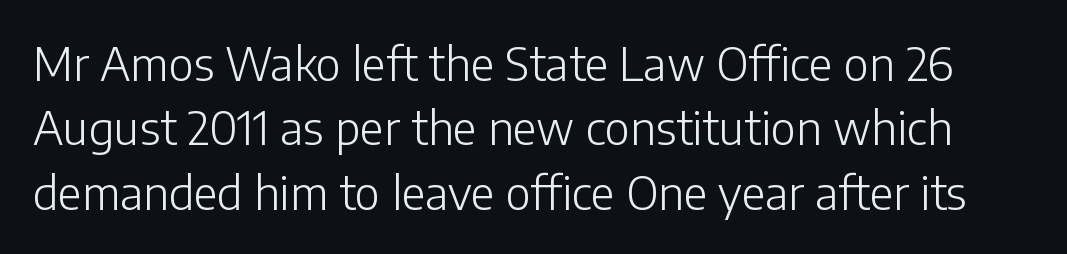
{"serif": "no", "italic": "no", "bold": "no", "weight": "light", "width": "normal", "stroke_contrast": "low", "x_height": "medium", "monospaced": "no", "underline": "no", "line_spacing": "normal", "line_spacing_ratio": 1.4, "letter_spacing": "normal", "letter_spacing_em": 0.0, "glyph_px": 46}
